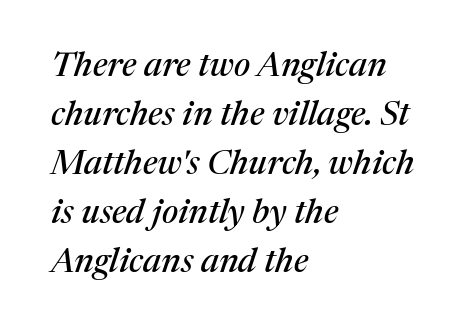
The image shows 34 px serif type, italic (leaning right); set left-aligned, normal line spacing (1.44x), normal letter spacing, not underlined; medium stroke contrast and a medium x-height.
